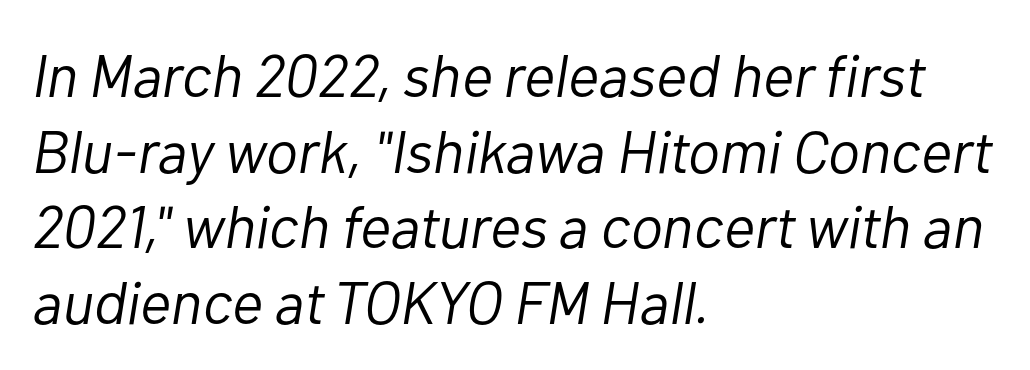
The image shows 60 px light type, italic (leaning right); set left-aligned, normal line spacing (1.26x), normal letter spacing, not underlined; low stroke contrast and a medium x-height.
